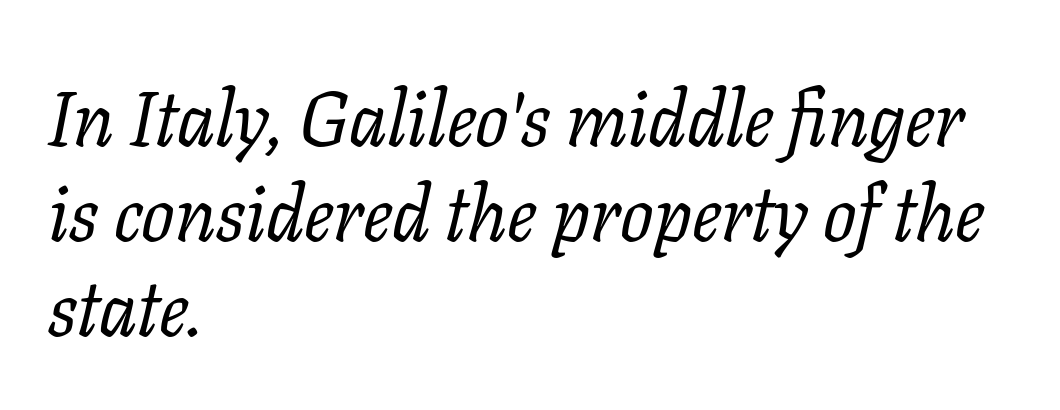
The image shows 78 px regular-weight serif type, italic (leaning right); set left-aligned, line spacing 1.22x, normal letter spacing, not underlined; low stroke contrast and a medium x-height.
